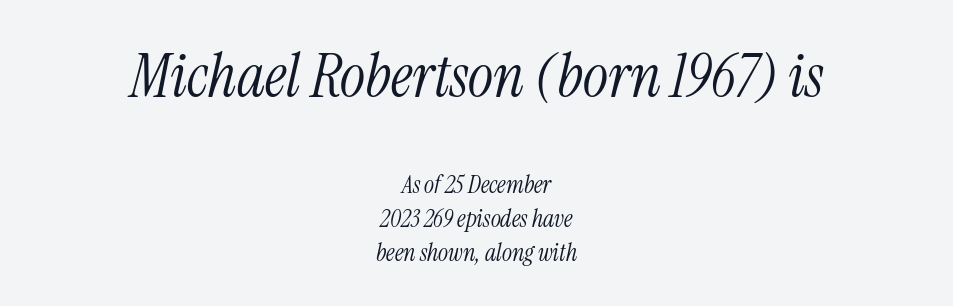
Font category for this specimen: serif. Unmarked baselines from the first word to the last. The line-height multiplier appears to be the usual default. Each letter keeps its own natural width here, so spacing adapts to shape. Vertical stems look standard width or narrower in stroke. What stands out about the letter spacing? Nothing — it is the standard amount.
